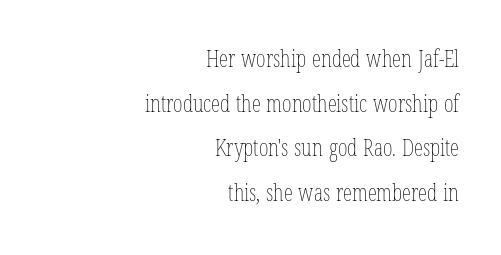
The image shows 23 px text type, upright; set right-aligned, loose line spacing (1.94x), normal letter spacing, not underlined.
